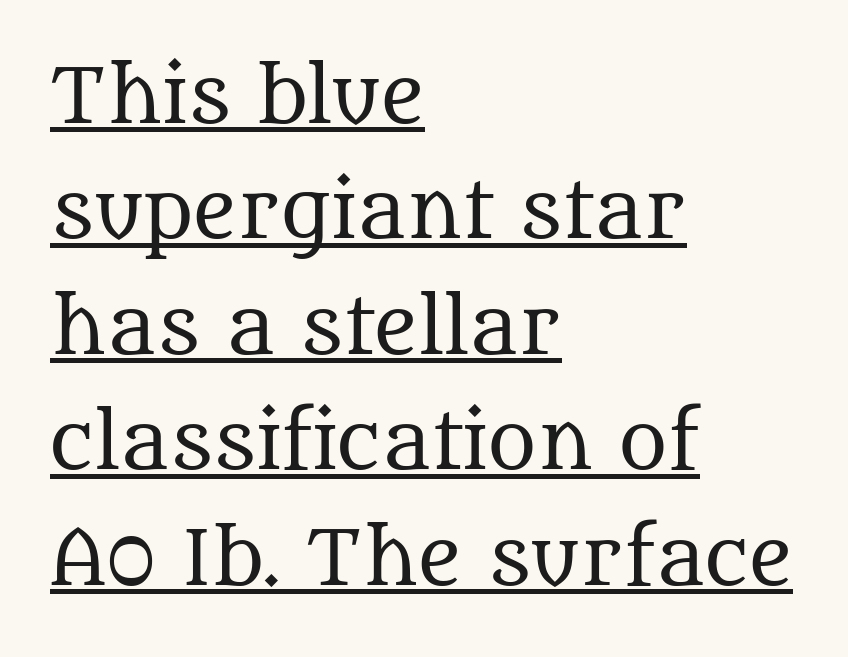
{"serif": "yes", "italic": "no", "bold": "no", "weight": "regular", "width": "normal", "stroke_contrast": "medium", "x_height": "large", "monospaced": "no", "underline": "yes", "align": "left", "line_spacing": "normal", "line_spacing_ratio": 1.54, "letter_spacing": "normal", "letter_spacing_em": 0.0, "glyph_px": 75}
